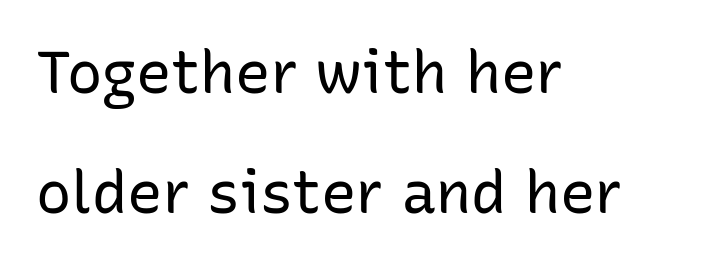
Q: Is the text bold? A: No.
Q: Is the text italic (slanted)? A: No, it is upright.
Q: Is the typeface a serif or a sans-serif typeface? A: Sans-serif.
Q: Is the text underlined? A: No.
Q: How is the paragraph aligned? A: Left-aligned.
Q: Is the spacing between letters normal or unusually wide? A: Normal.
Q: Is the spacing between lines tight, normal or loose? A: Loose.
Q: Width (condensed, normal, or wide)? A: Normal.
Q: Stroke contrast? A: Low.
Q: x-height? A: Medium.
Q: Monospaced? A: No.
